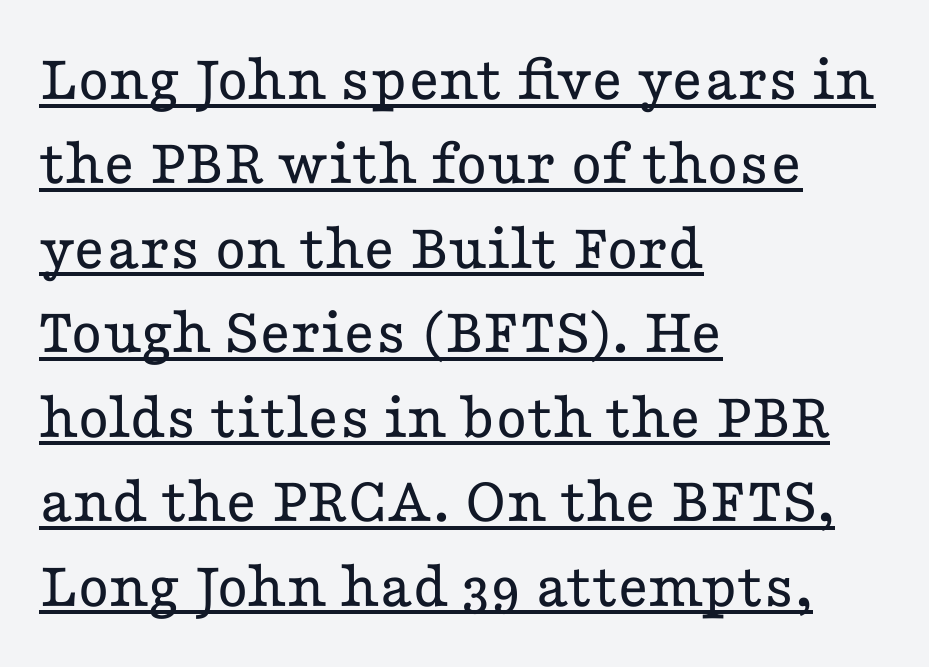
Q: Is the text bold? A: No.
Q: Is the text italic (slanted)? A: No, it is upright.
Q: Is the typeface a serif or a sans-serif typeface? A: Serif.
Q: Is the text underlined? A: Yes.
Q: How is the paragraph aligned? A: Left-aligned.
Q: Is the spacing between letters normal or unusually wide? A: Normal.
Q: Is the spacing between lines tight, normal or loose? A: Normal.
Q: Width (condensed, normal, or wide)? A: Wide.
Q: Stroke contrast? A: Low.
Q: x-height? A: Medium.
Q: Monospaced? A: No.
